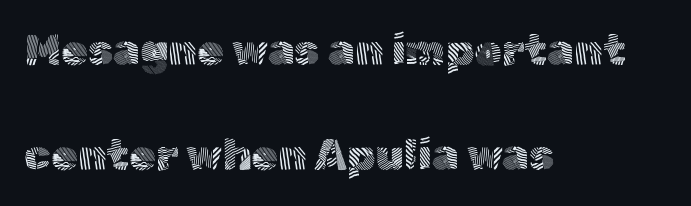
The characters are drawn with everyday or finer stroke widths. The zone under the glyphs is completely vacant. Which margin do the lines hug? The left one — the right edge is uneven. Nothing sits at the stroke ends, so this counts as sans-serif. The passage shown stacks its lines with a broad gap.
